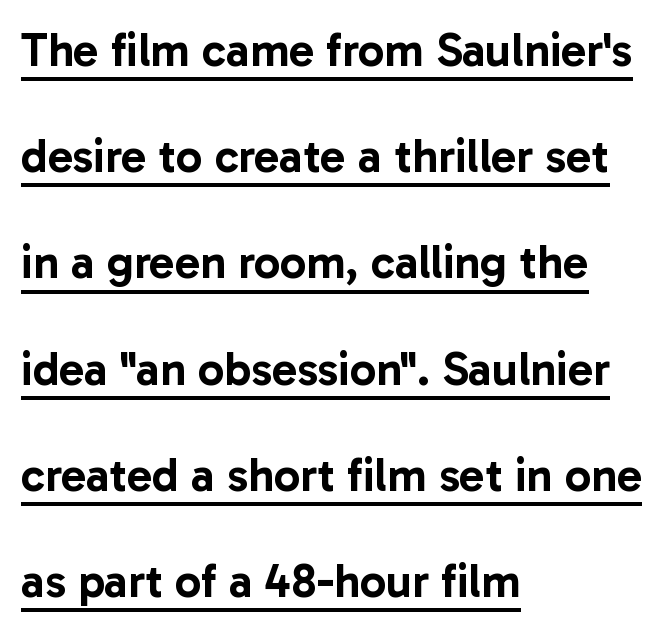
Q: Is the text italic (slanted)? A: No, it is upright.
Q: Is the typeface a serif or a sans-serif typeface? A: Sans-serif.
Q: Is the text underlined? A: Yes.
Q: How is the paragraph aligned? A: Left-aligned.
Q: Is the spacing between letters normal or unusually wide? A: Normal.
Q: Is the spacing between lines tight, normal or loose? A: Loose.
Q: Width (condensed, normal, or wide)? A: Normal.
Q: Stroke contrast? A: Low.
Q: x-height? A: Medium.
Q: Monospaced? A: No.
